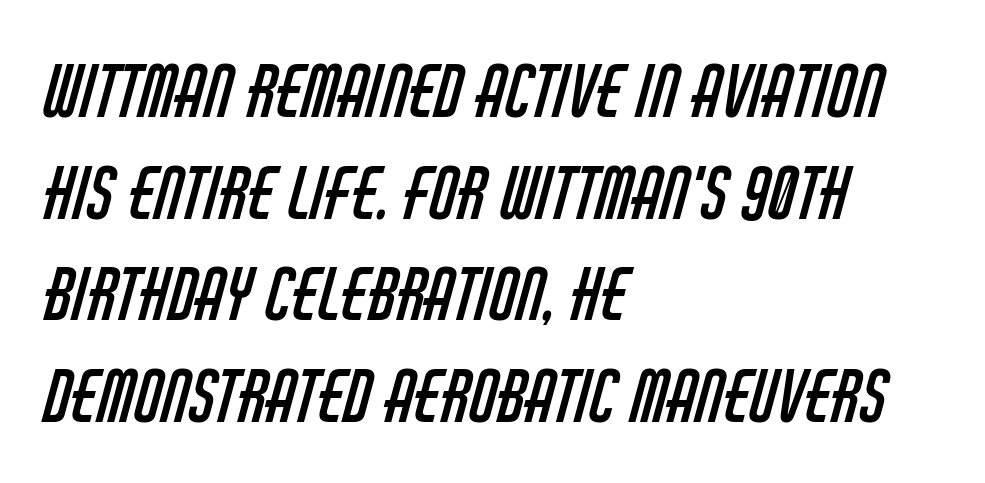
{"serif": "no", "bold": "no", "weight": "regular", "width": "condensed", "stroke_contrast": "low", "x_height": "large", "monospaced": "no", "underline": "no", "align": "left", "line_spacing": "normal", "line_spacing_ratio": 1.43, "letter_spacing": "normal", "letter_spacing_em": 0.0, "glyph_px": 71}
